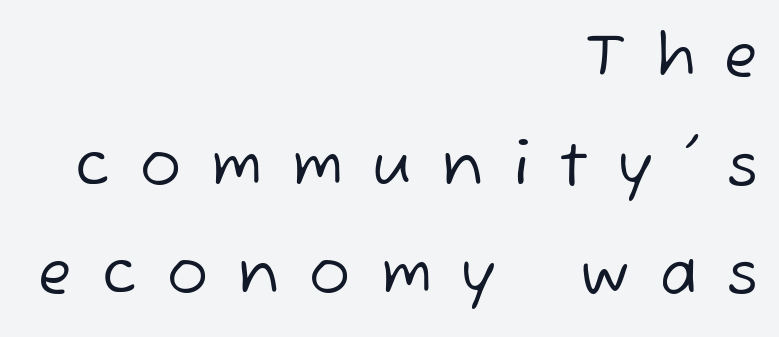
The foot of each line stays bare and open. Short and long lines alike share a common ending point at right. Varying glyph widths throughout — classic text-font behaviour. The cut favours lightness, reaching ordinary text weight at its darkest. These lines are composed in type without serifs.
